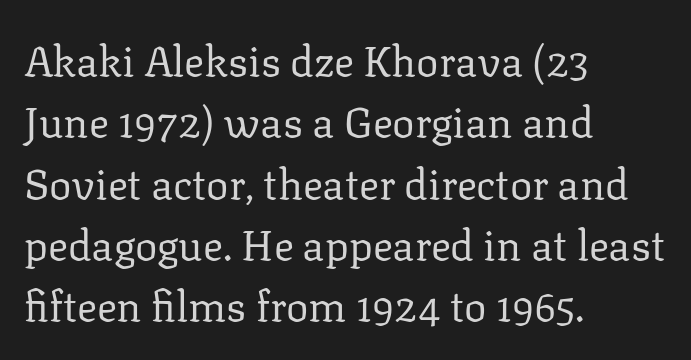
Here the designer chose a conventional face with non-uniform glyph widths. Check where the strokes stop: tiny serifs finish them off. Weight: in the light-to-regular range. Tracking value appears to be zero — textbook default spacing. Layout note: lines flush left. A normal amount of white space separates one row of letters from the next.
